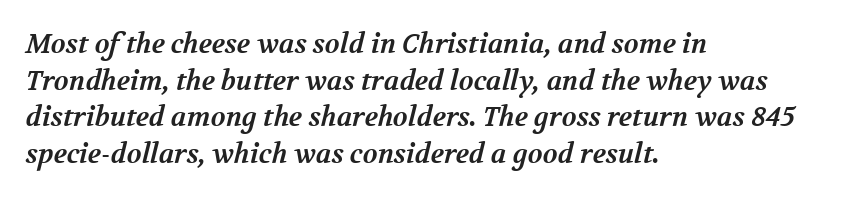
{"bold": "yes", "underline": "no", "align": "left", "line_spacing": "normal", "line_spacing_ratio": 1.36, "letter_spacing": "normal", "letter_spacing_em": 0.0, "glyph_px": 27}
